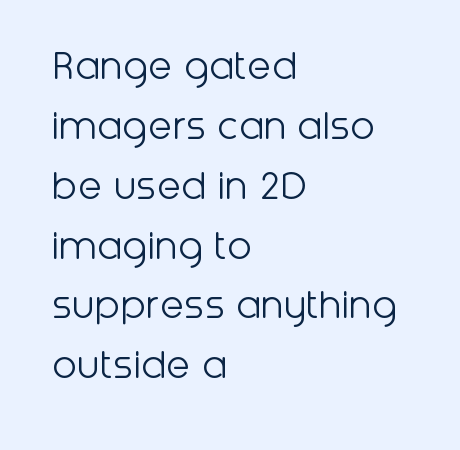
{"serif": "no", "italic": "no", "bold": "no", "weight": "light", "width": "normal", "stroke_contrast": "low", "x_height": "medium", "monospaced": "no", "underline": "no", "align": "left", "line_spacing": "normal", "line_spacing_ratio": 1.33, "letter_spacing": "normal", "letter_spacing_em": 0.0, "glyph_px": 45}
